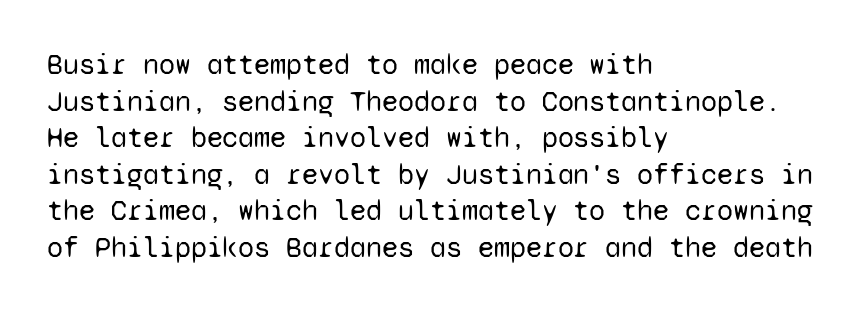
The image shows 29 px regular-weight sans-serif type, upright, monospaced; set left-aligned, normal line spacing (1.26x), normal letter spacing, not underlined; low stroke contrast and a medium x-height.
